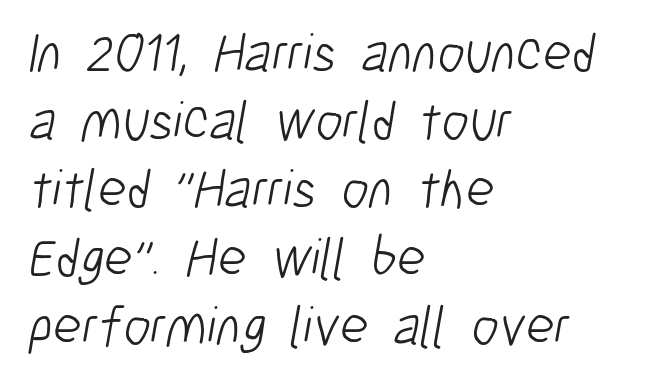
{"serif": "no", "bold": "no", "weight": "light", "width": "condensed", "stroke_contrast": "low", "x_height": "medium", "monospaced": "no", "underline": "no", "align": "left", "line_spacing_ratio": 1.24, "letter_spacing": "normal", "letter_spacing_em": 0.0, "glyph_px": 55}
